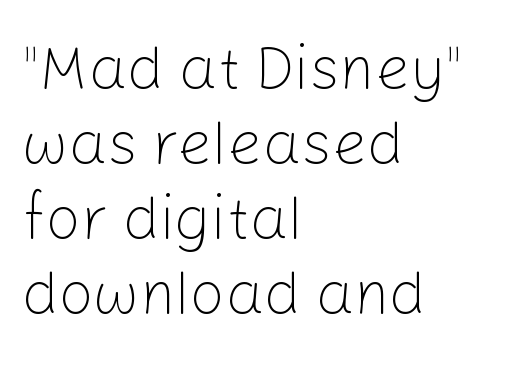
The image shows 61 px light sans-serif type, upright; set left-aligned, line spacing 1.23x, normal letter spacing, not underlined; low stroke contrast and a medium x-height.
